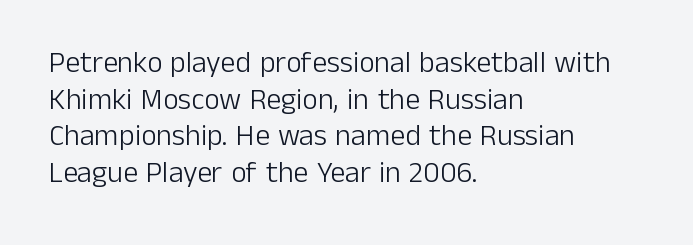
The image shows 30 px light sans-serif type, upright; set left-aligned, line spacing 1.22x, normal letter spacing, not underlined; low stroke contrast and a medium x-height.
